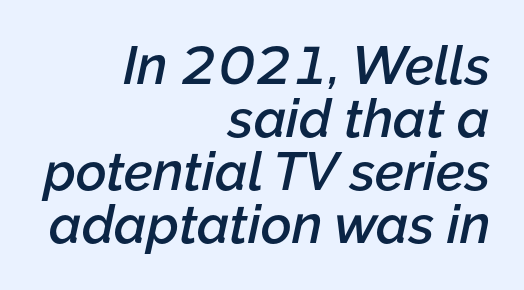
Q: Is the text bold? A: Semi-bold.
Q: Is the text italic (slanted)? A: Yes, it leans right by about 12 degrees.
Q: Is the text underlined? A: No.
Q: How is the paragraph aligned? A: Right-aligned.
Q: Is the spacing between letters normal or unusually wide? A: Normal.
Q: Is the spacing between lines tight, normal or loose? A: Tight.
Q: Width (condensed, normal, or wide)? A: Normal.
Q: Stroke contrast? A: Low.
Q: x-height? A: Medium.
Q: Monospaced? A: No.
